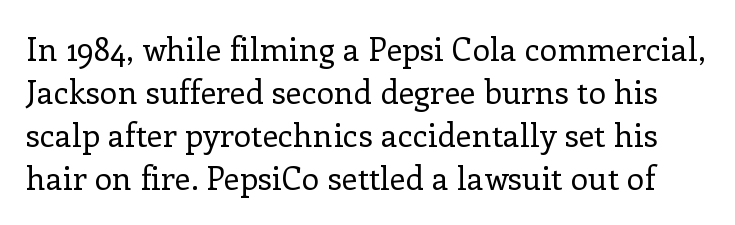
Q: Is the text bold? A: No.
Q: Is the text italic (slanted)? A: No, it is upright.
Q: Is the typeface a serif or a sans-serif typeface? A: Serif.
Q: Is the text underlined? A: No.
Q: Is the spacing between letters normal or unusually wide? A: Normal.
Q: Is the spacing between lines tight, normal or loose? A: Normal.
Q: Width (condensed, normal, or wide)? A: Normal.
Q: Stroke contrast? A: Low.
Q: x-height? A: Medium.
Q: Monospaced? A: No.
